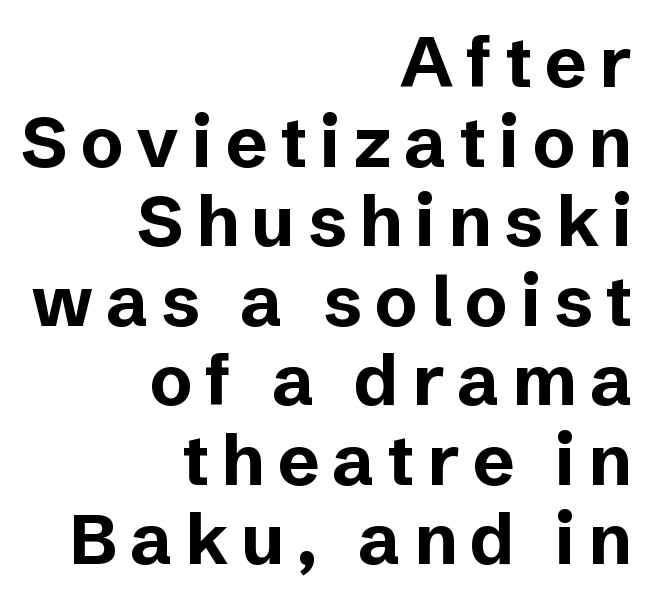
{"serif": "no", "italic": "no", "bold": "yes", "weight": "bold", "width": "normal", "stroke_contrast": "low", "x_height": "medium", "monospaced": "no", "underline": "no", "align": "right", "line_spacing": "tight", "line_spacing_ratio": 1.12, "glyph_px": 71}
